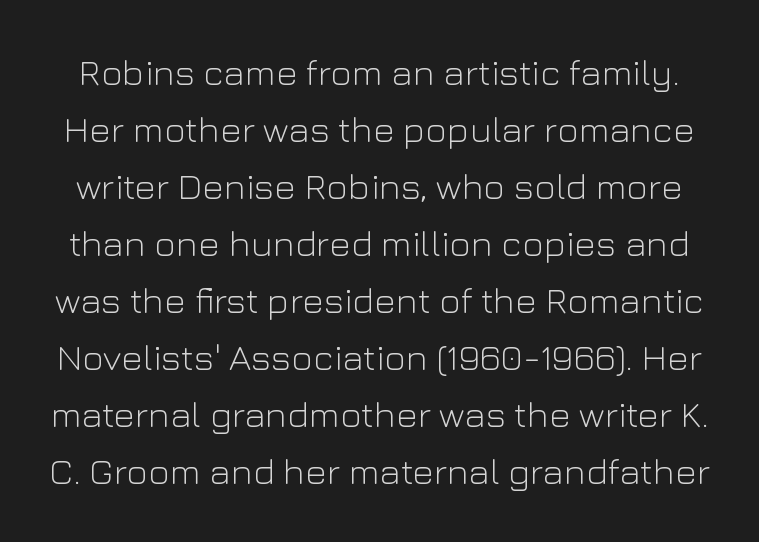
Q: Is the text bold? A: No.
Q: Is the text italic (slanted)? A: No, it is upright.
Q: Is the typeface a serif or a sans-serif typeface? A: Sans-serif.
Q: Is the text underlined? A: No.
Q: Is the spacing between letters normal or unusually wide? A: Normal.
Q: Is the spacing between lines tight, normal or loose? A: Normal.
Q: Width (condensed, normal, or wide)? A: Normal.
Q: Stroke contrast? A: Low.
Q: x-height? A: Medium.
Q: Monospaced? A: No.
